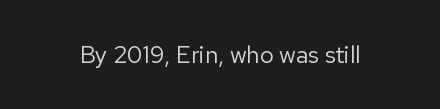
{"italic": "no", "bold": "no", "underline": "no", "letter_spacing": "normal", "letter_spacing_em": 0.0, "glyph_px": 24}
